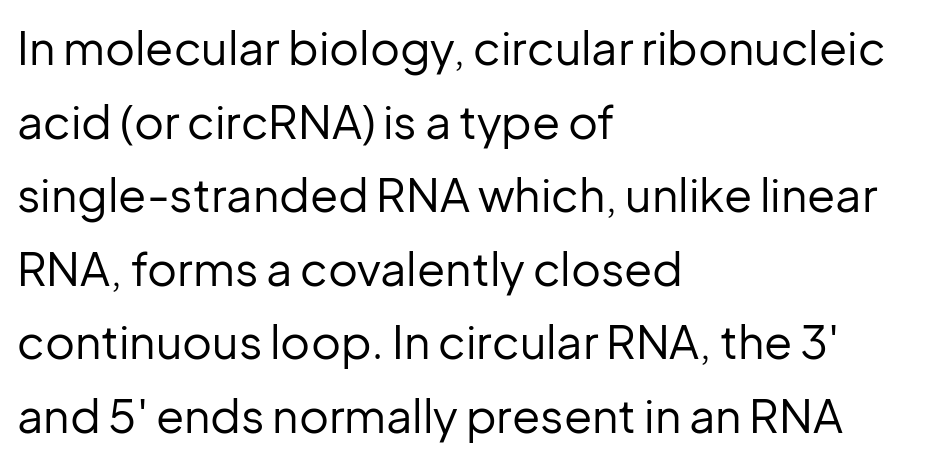
The image shows 46 px regular-weight sans-serif type, upright; set left-aligned, normal line spacing (1.6x), normal letter spacing, not underlined; low stroke contrast and a medium x-height.
